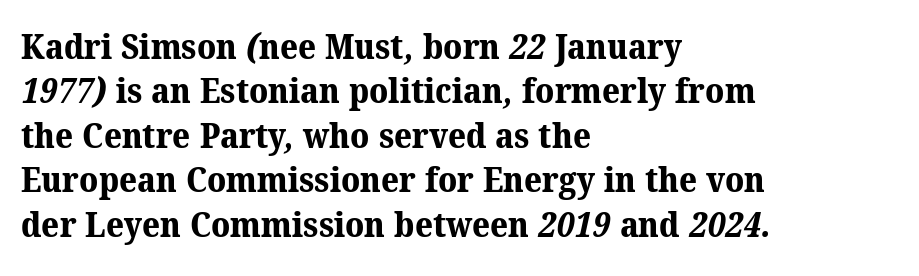
Q: Is the text bold? A: Yes.
Q: Is the typeface a serif or a sans-serif typeface? A: Serif.
Q: Is the text underlined? A: No.
Q: How is the paragraph aligned? A: Left-aligned.
Q: Is the spacing between letters normal or unusually wide? A: Normal.
Q: Is the spacing between lines tight, normal or loose? A: Normal.
Q: Width (condensed, normal, or wide)? A: Normal.
Q: Stroke contrast? A: Medium.
Q: x-height? A: Medium.
Q: Monospaced? A: No.
